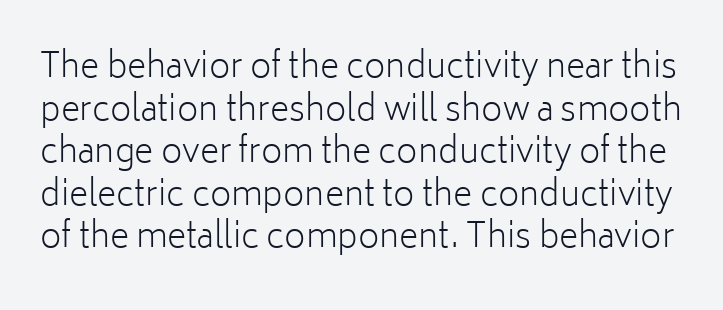
Varying glyph widths throughout — classic text-font behaviour. Counters stay open thanks to moderate or lighter strokes. The passage shown stacks its lines at a standard gap. The words here are not underlined. The gaps between neighbouring characters are ordinary and unremarkable.
